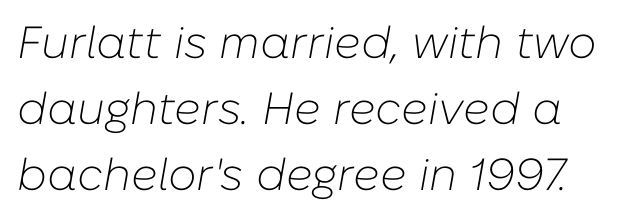
Q: Is the text bold? A: No.
Q: Is the text italic (slanted)? A: Yes, it leans right by about 10 degrees.
Q: Is the text underlined? A: No.
Q: Is the spacing between letters normal or unusually wide? A: Normal.
Q: Is the spacing between lines tight, normal or loose? A: Normal.
Q: Width (condensed, normal, or wide)? A: Normal.
Q: Stroke contrast? A: Low.
Q: x-height? A: Medium.
Q: Monospaced? A: No.
